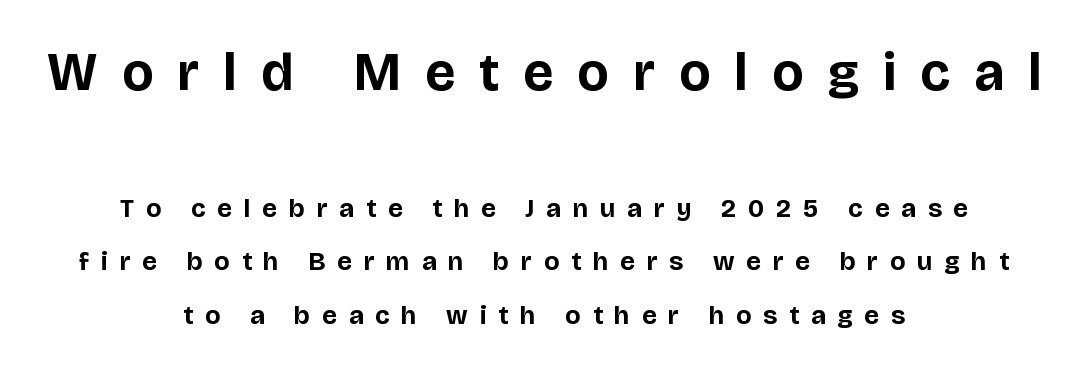
{"serif": "no", "italic": "no", "bold": "yes", "weight": "bold", "width": "normal", "stroke_contrast": "low", "x_height": "large", "monospaced": "no", "underline": "no", "align": "center", "line_spacing": "loose", "line_spacing_ratio": 2.06, "letter_spacing": "wide", "letter_spacing_em": 0.46, "larger_block": "first", "size_ratio": 2.04, "glyph_px": 53}
